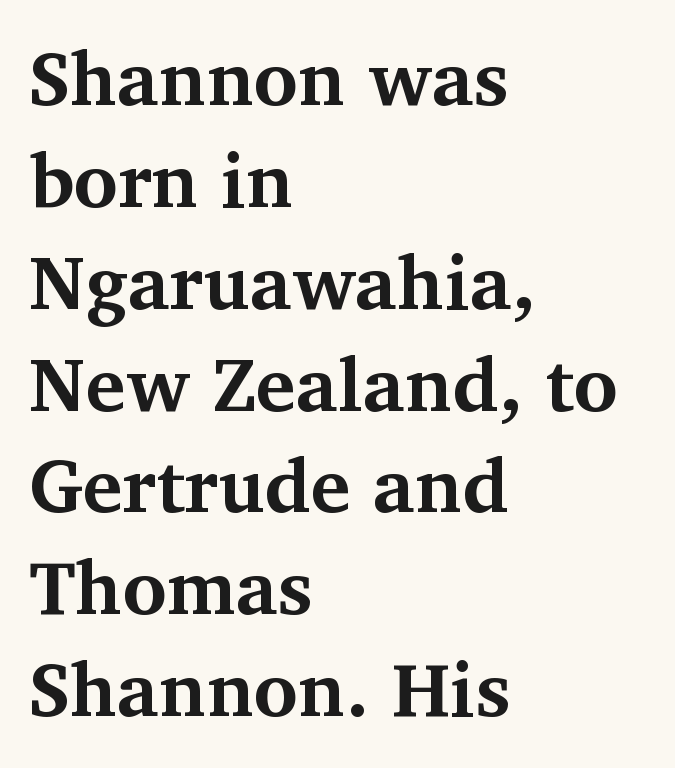
Q: Is the text bold? A: Yes.
Q: Is the text italic (slanted)? A: No, it is upright.
Q: Is the typeface a serif or a sans-serif typeface? A: Serif.
Q: Is the text underlined? A: No.
Q: How is the paragraph aligned? A: Left-aligned.
Q: Is the spacing between letters normal or unusually wide? A: Normal.
Q: Is the spacing between lines tight, normal or loose? A: Normal.
Q: Width (condensed, normal, or wide)? A: Normal.
Q: Stroke contrast? A: Medium.
Q: x-height? A: Medium.
Q: Monospaced? A: No.
